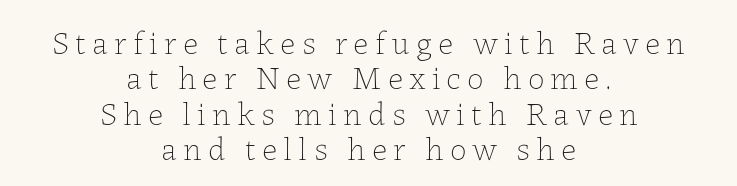
{"italic": "no", "bold": "no", "weight": "thin", "width": "normal", "stroke_contrast": "low", "x_height": "medium", "monospaced": "no", "underline": "no", "align": "center", "line_spacing": "tight", "line_spacing_ratio": 1.07, "glyph_px": 33}
